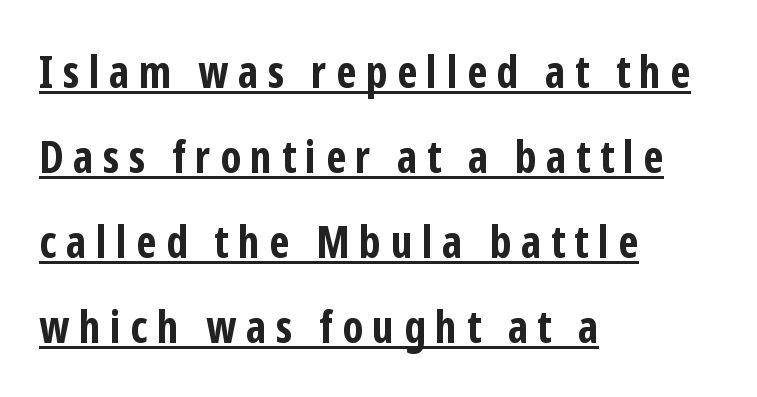
Q: Is the text bold? A: Yes.
Q: Is the text italic (slanted)? A: No, it is upright.
Q: Is the typeface a serif or a sans-serif typeface? A: Sans-serif.
Q: Is the text underlined? A: Yes.
Q: How is the paragraph aligned? A: Left-aligned.
Q: Is the spacing between letters normal or unusually wide? A: Unusually wide.
Q: Width (condensed, normal, or wide)? A: Condensed.
Q: Stroke contrast? A: Low.
Q: x-height? A: Medium.
Q: Monospaced? A: No.
